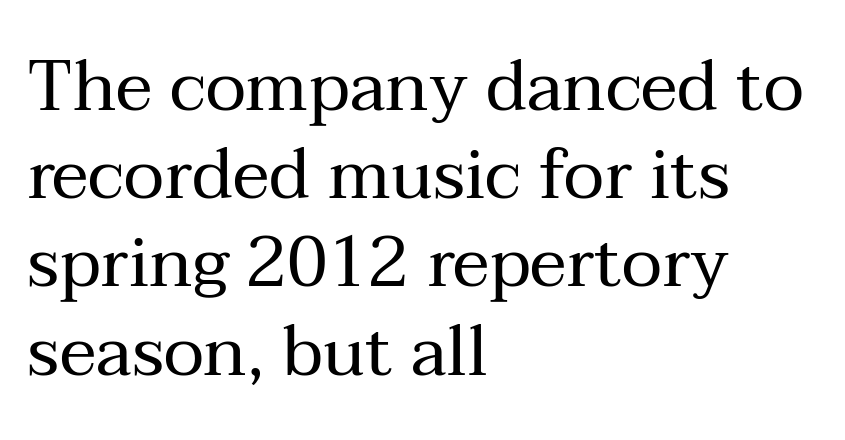
The letters stand straight up with perfectly vertical stems. You can tell from the footed stems that serif type was used. Evenly set lines give the paragraph a standard silhouette. The typesetter chose a ragged-right arrangement here.
